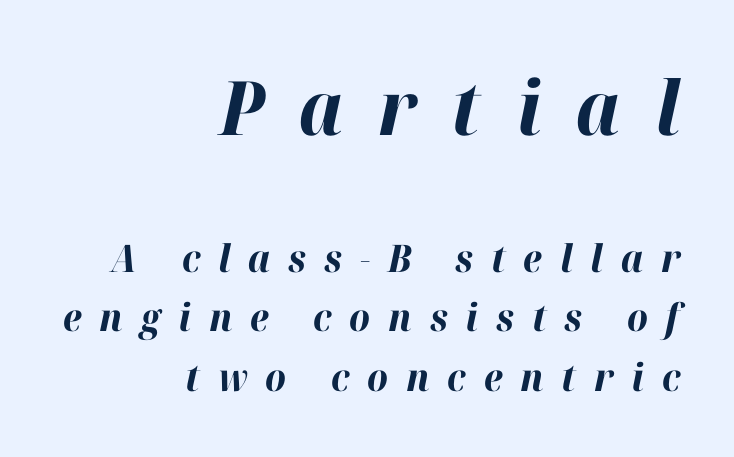
{"italic": "yes", "lean": "right", "slant_degrees": 12, "bold": "yes", "weight": "bold", "width": "normal", "stroke_contrast": "high", "x_height": "medium", "monospaced": "no", "underline": "no", "align": "right", "line_spacing": "normal", "line_spacing_ratio": 1.56, "letter_spacing": "wide", "letter_spacing_em": 0.47, "larger_block": "first", "size_ratio": 1.97, "glyph_px": 75}
